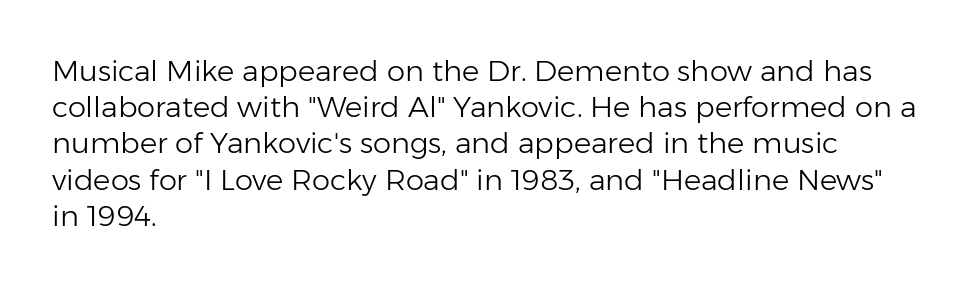
Q: Is the text bold? A: No.
Q: Is the text italic (slanted)? A: No, it is upright.
Q: Is the typeface a serif or a sans-serif typeface? A: Sans-serif.
Q: Is the text underlined? A: No.
Q: How is the paragraph aligned? A: Left-aligned.
Q: Is the spacing between letters normal or unusually wide? A: Normal.
Q: Is the spacing between lines tight, normal or loose? A: Normal.
Q: Width (condensed, normal, or wide)? A: Normal.
Q: Stroke contrast? A: Low.
Q: x-height? A: Medium.
Q: Monospaced? A: No.
